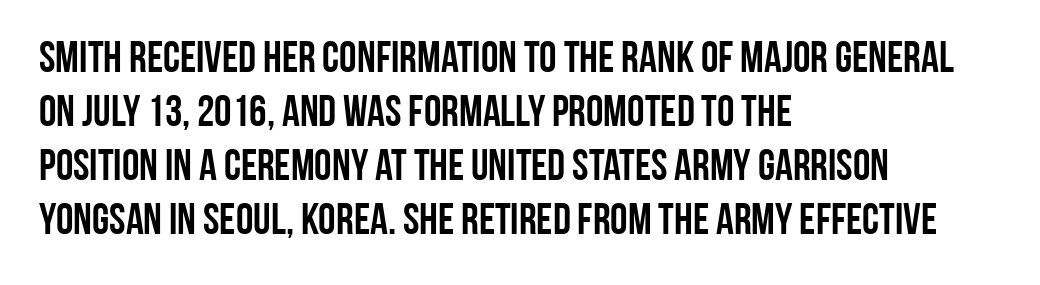
The lettering holds an erect, upright posture throughout. Each letter keeps its own natural width here, so spacing adapts to shape. The rendering anchors every line to the left-hand side. The words here are not underlined. Standard letterfit; no display-style spreading of the glyphs.
